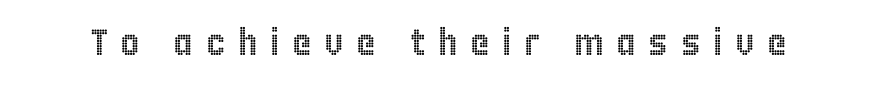
The image shows 37 px condensed type, upright; set unusually wide letter spacing (+0.34 em), not underlined; a large x-height.
